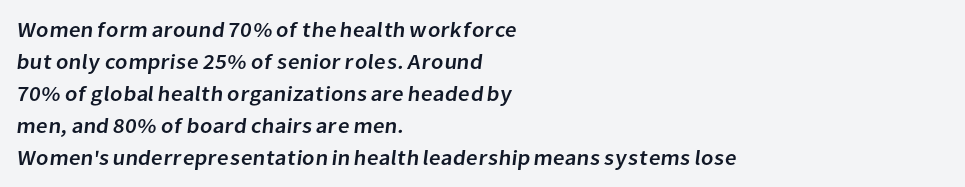
Quick note: interline space is typical. If you drew a ruler down the left edge, every line would touch it. Here the glyphs are tracked normally, forming tight word shapes. Words float on clear page, feet unadorned.
